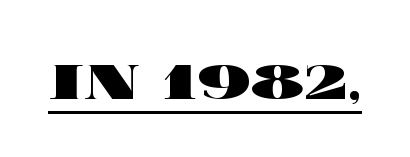
{"italic": "no", "bold": "yes", "weight": "heavy", "width": "wide", "x_height": "large", "monospaced": "no", "underline": "yes", "letter_spacing": "normal", "letter_spacing_em": 0.0, "glyph_px": 74}
